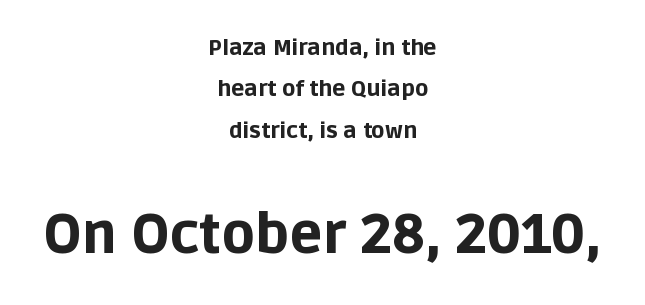
The image shows 55 px bold sans-serif type, upright; set centered, line spacing 1.88x, normal letter spacing, not underlined; the second (bottom) block is 2.5x larger; low stroke contrast and a large x-height.
